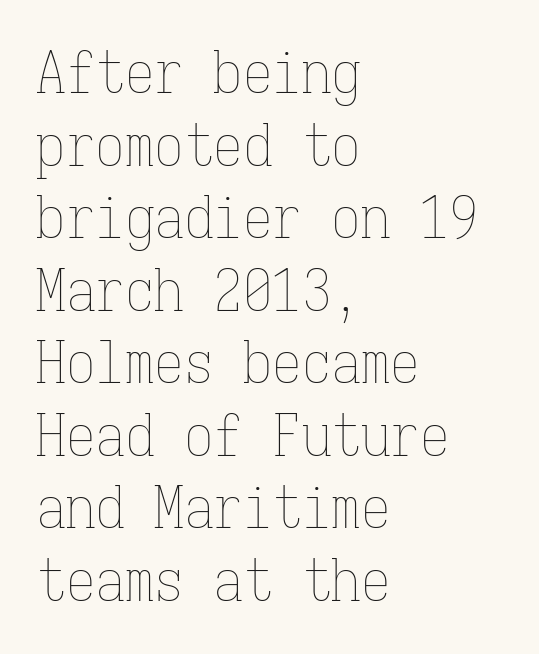
The image shows 59 px thin, condensed type, upright, monospaced; set left-aligned, line spacing 1.23x, normal letter spacing, not underlined; low stroke contrast and a medium x-height.
